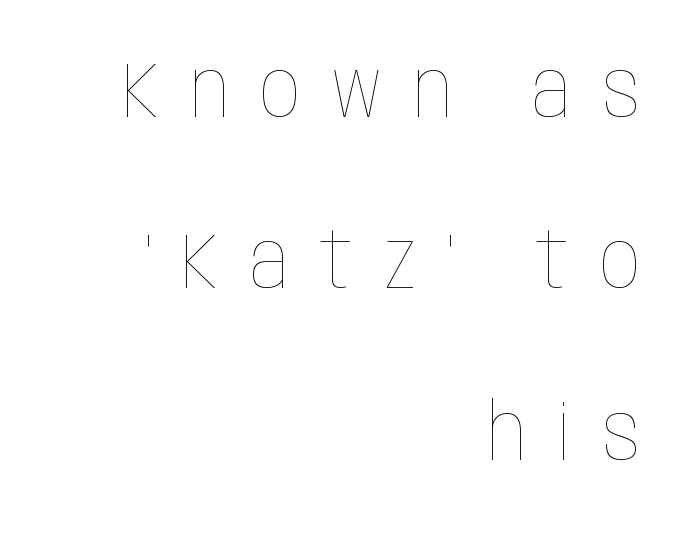
Q: Is the text bold? A: No.
Q: Is the text italic (slanted)? A: No, it is upright.
Q: Is the text underlined? A: No.
Q: How is the paragraph aligned? A: Right-aligned.
Q: Is the spacing between letters normal or unusually wide? A: Unusually wide.
Q: Is the spacing between lines tight, normal or loose? A: Loose.
Q: Width (condensed, normal, or wide)? A: Condensed.
Q: Stroke contrast? A: Low.
Q: x-height? A: Large.
Q: Monospaced? A: No.
